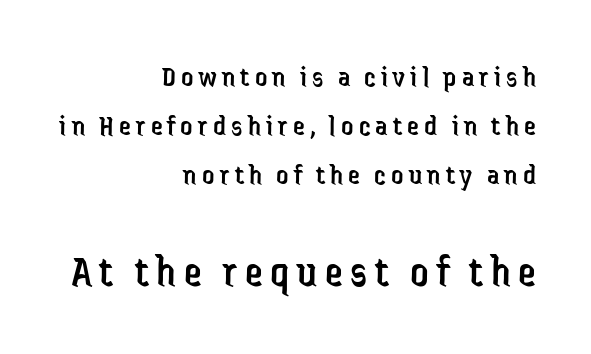
{"serif": "no", "italic": "no", "bold": "no", "weight": "regular", "width": "condensed", "stroke_contrast": "low", "x_height": "medium", "monospaced": "no", "underline": "no", "align": "right", "line_spacing": "normal", "line_spacing_ratio": 1.64, "larger_block": "second", "size_ratio": 1.5, "glyph_px": 45}
